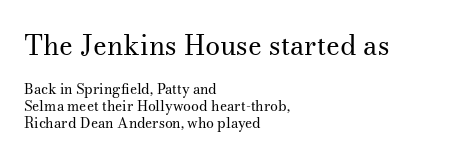
{"italic": "no", "bold": "no", "underline": "no", "align": "left", "line_spacing_ratio": 1.2, "letter_spacing": "normal", "letter_spacing_em": 0.0, "larger_block": "first", "size_ratio": 1.93, "glyph_px": 27}
